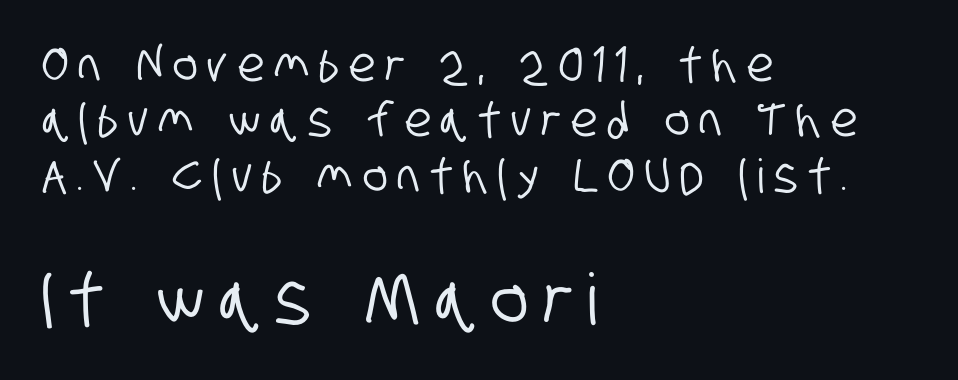
The image shows 71 px condensed sans-serif type; set left-aligned, line spacing 1.18x, unusually wide letter spacing (+0.22 em), not underlined; the second (bottom) block is 1.51x larger; low stroke contrast and a large x-height.
